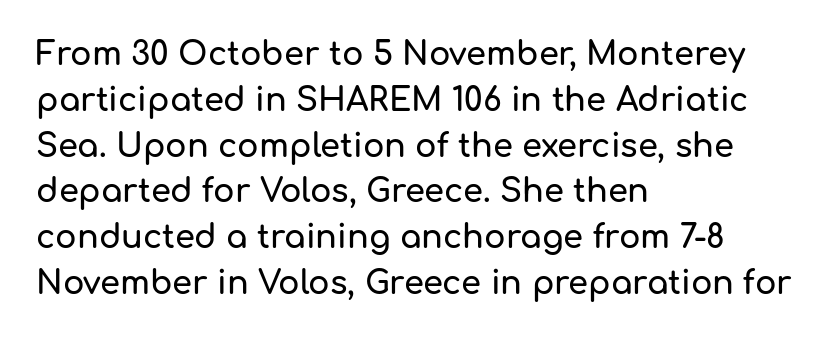
{"serif": "no", "italic": "no", "width": "normal", "stroke_contrast": "low", "x_height": "medium", "monospaced": "no", "underline": "no", "align": "left", "line_spacing": "normal", "line_spacing_ratio": 1.43, "letter_spacing": "normal", "letter_spacing_em": 0.0, "glyph_px": 32}
